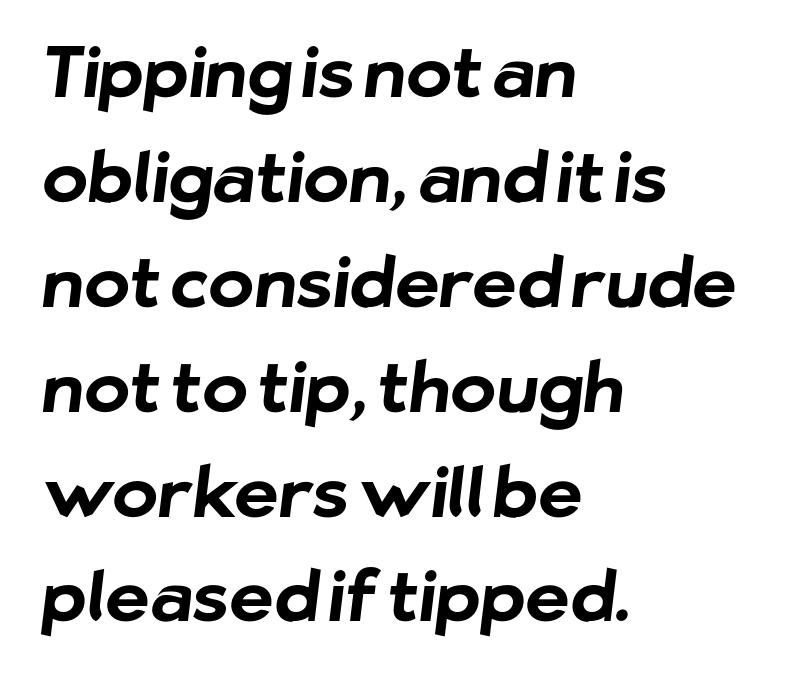
The image shows 69 px bold sans-serif type; set left-aligned, normal line spacing (1.52x), normal letter spacing, not underlined; low stroke contrast and a medium x-height.
